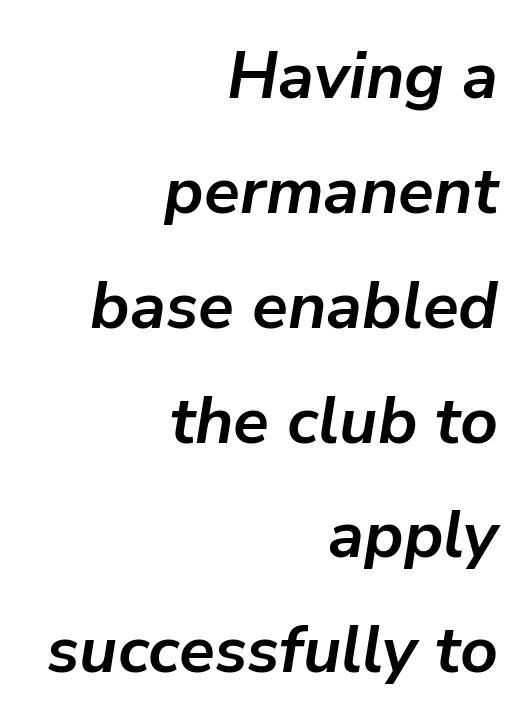
No word sits above an underline. This sample uses plain, unmodified letter spacing. The text carries the slant typical of an italic or oblique font. Do the characters align in a grid? No, the font is proportional.
